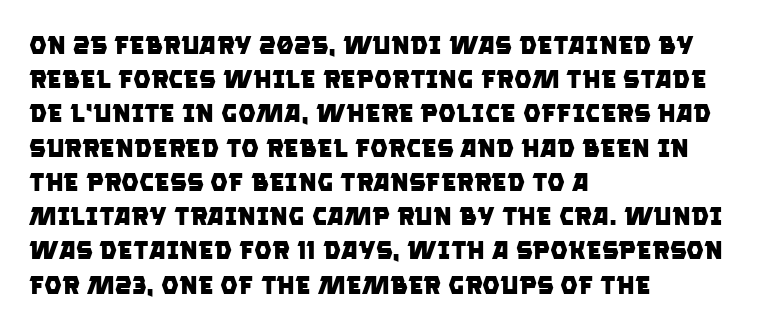
Visually the block forms a straight wall on the left and a jagged coastline on the right. The strokes are fattened all the way to bold. Each row of text sits above clean, open space. Notice how descenders clear the ascenders below comfortably — that's standard leading.
